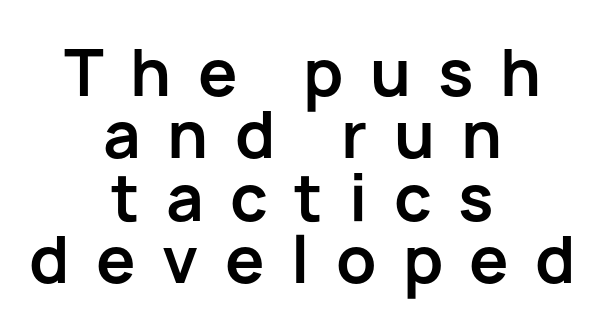
The image shows 63 px bold sans-serif type, upright; set centered, tight line spacing (0.99x), unusually wide letter spacing (+0.42 em), not underlined; low stroke contrast and a medium x-height.
